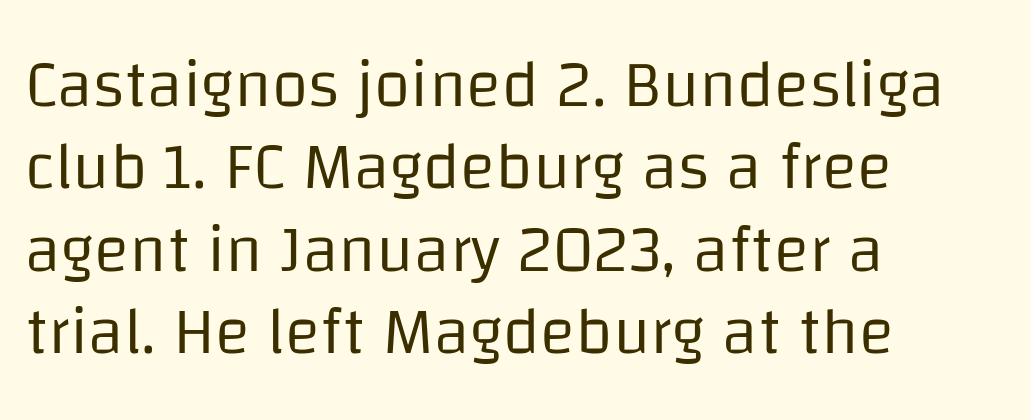
The image shows 66 px regular-weight sans-serif type, upright; set left-aligned, normal line spacing (1.25x), normal letter spacing, not underlined; low stroke contrast and a large x-height.
